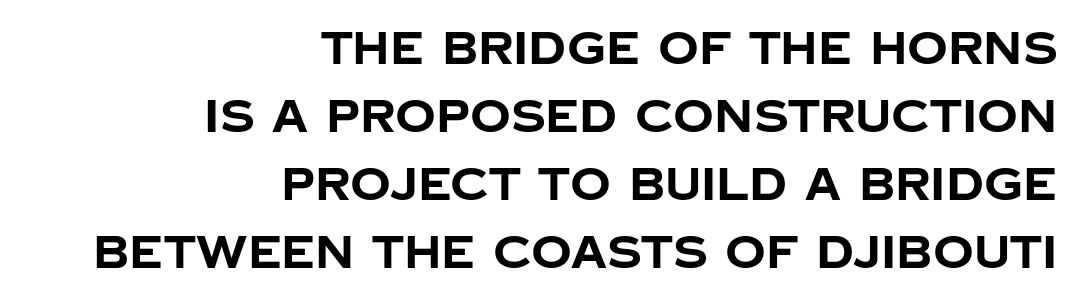
The image shows 45 px bold sans-serif type, upright; set right-aligned, normal line spacing (1.51x), normal letter spacing, not underlined; low stroke contrast and a large x-height.
